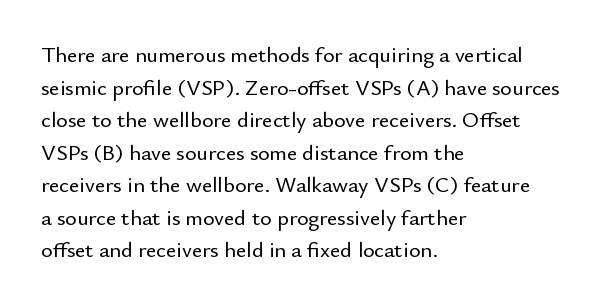
The string is rendered with underlining switched off. Successive baselines arrive at the customary interval. The paragraph shown leans on its left margin. Do the letters lean? They stand straight. The passage shown has conventional tracking throughout.
